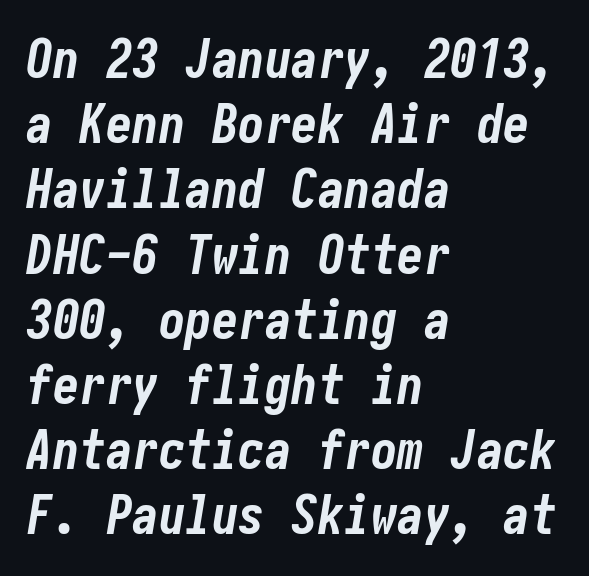
{"italic": "yes", "lean": "right", "slant_degrees": 10, "bold": "yes", "weight": "bold", "width": "condensed", "stroke_contrast": "low", "x_height": "medium", "underline": "no", "align": "left", "line_spacing_ratio": 1.23, "letter_spacing": "normal", "letter_spacing_em": 0.0, "glyph_px": 53}
